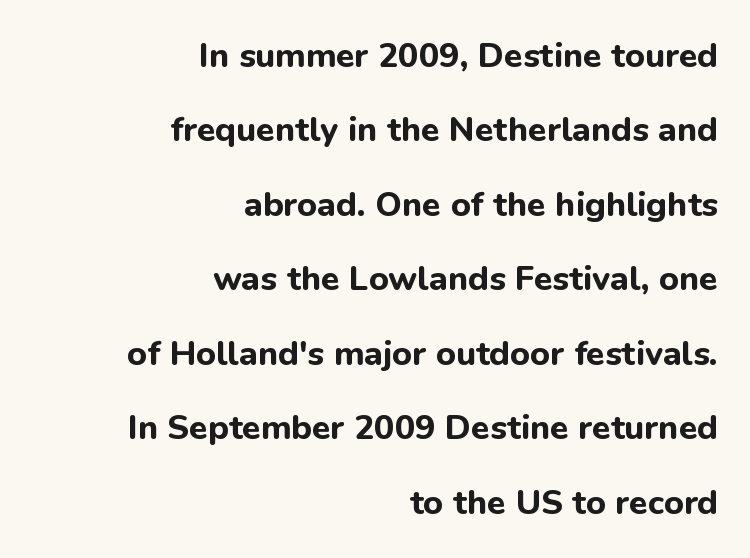
The image shows 34 px bold sans-serif type, upright; set right-aligned, loose line spacing (2.19x), normal letter spacing, not underlined; low stroke contrast and a medium x-height.
